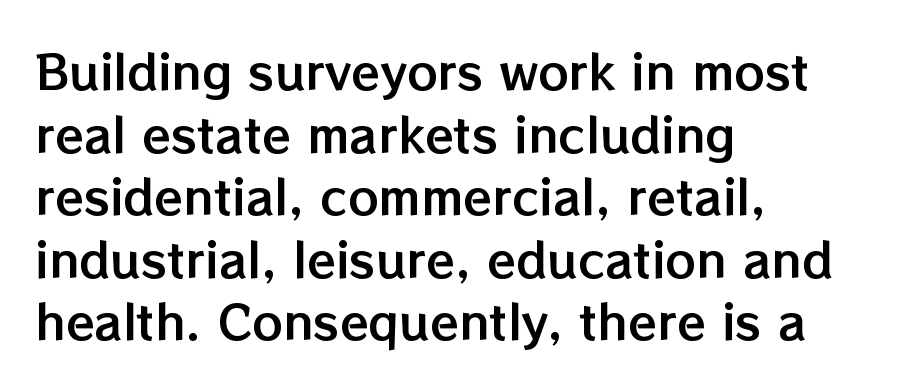
Q: Is the text italic (slanted)? A: No, it is upright.
Q: Is the text underlined? A: No.
Q: How is the paragraph aligned? A: Left-aligned.
Q: Is the spacing between letters normal or unusually wide? A: Normal.
Q: Is the spacing between lines tight, normal or loose? A: Normal.
Q: Width (condensed, normal, or wide)? A: Normal.
Q: Stroke contrast? A: Low.
Q: x-height? A: Medium.
Q: Monospaced? A: No.
